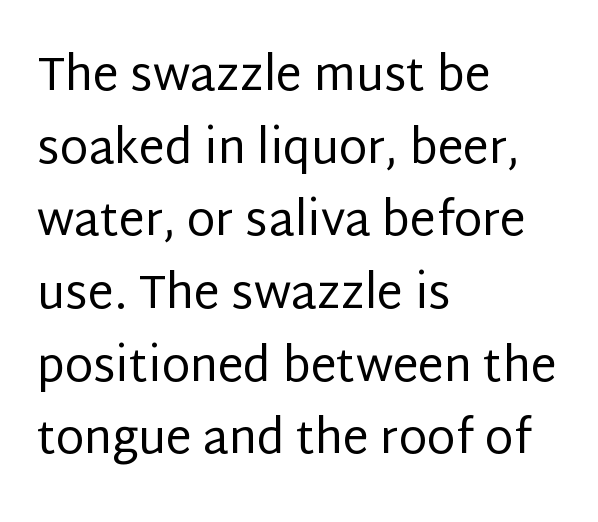
Caption: standard tracking, unaltered. You could not count columns in this text — the font is proportionally spaced. The weight tops out at a normal text grade. You can tell it's not italic because the verticals are truly vertical.
